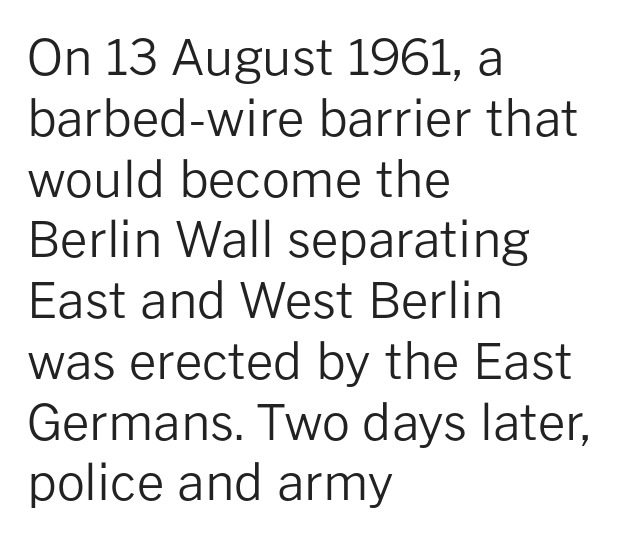
Q: Is the text bold? A: No.
Q: Is the text italic (slanted)? A: No, it is upright.
Q: Is the typeface a serif or a sans-serif typeface? A: Sans-serif.
Q: Is the text underlined? A: No.
Q: How is the paragraph aligned? A: Left-aligned.
Q: Is the spacing between letters normal or unusually wide? A: Normal.
Q: Width (condensed, normal, or wide)? A: Normal.
Q: Stroke contrast? A: Low.
Q: x-height? A: Medium.
Q: Monospaced? A: No.
